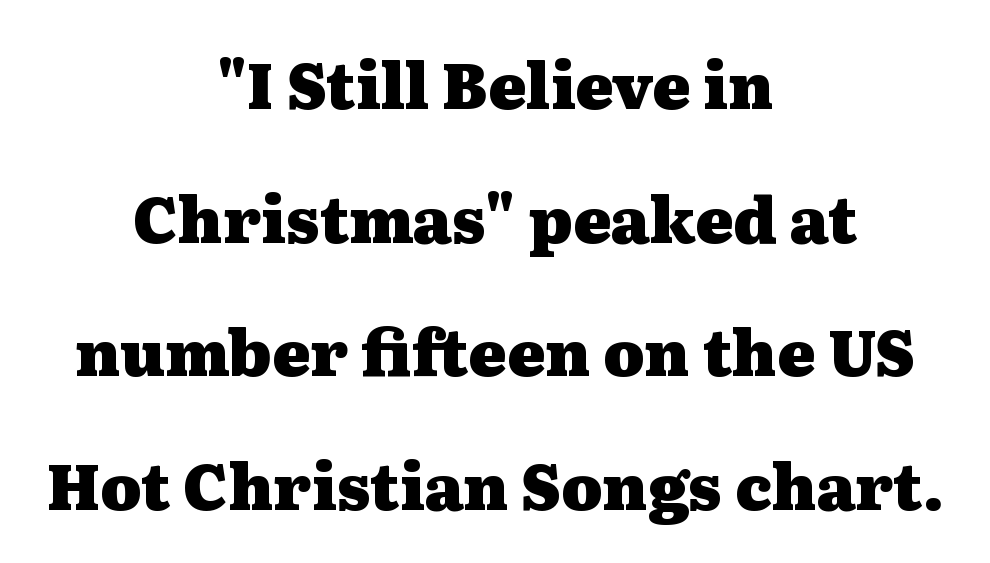
Q: Is the text bold? A: Yes.
Q: Is the text italic (slanted)? A: No, it is upright.
Q: Is the typeface a serif or a sans-serif typeface? A: Serif.
Q: Is the text underlined? A: No.
Q: How is the paragraph aligned? A: Centered.
Q: Is the spacing between letters normal or unusually wide? A: Normal.
Q: Is the spacing between lines tight, normal or loose? A: Loose.
Q: Width (condensed, normal, or wide)? A: Wide.
Q: Stroke contrast? A: Medium.
Q: x-height? A: Medium.
Q: Monospaced? A: No.
